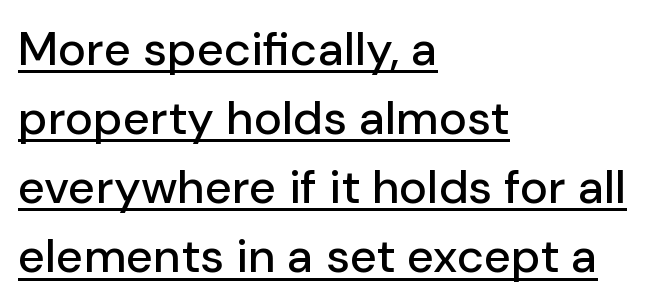
The face used here is proportionally spaced, like ordinary book or web type. Reading down the block, your eye returns to a fixed left position each line. Compared with typical paragraphs, the rows here are spaced about the same. Posture: vertical. The text was rendered using a sans face with plain stroke endings. Compared with typical body copy, the letter spacing here is the same.
